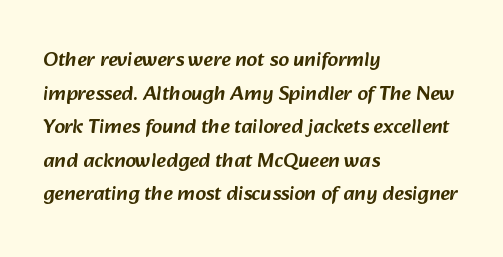
The image shows 21 px text type; set left-aligned, normal line spacing (1.6x), normal letter spacing, not underlined.
